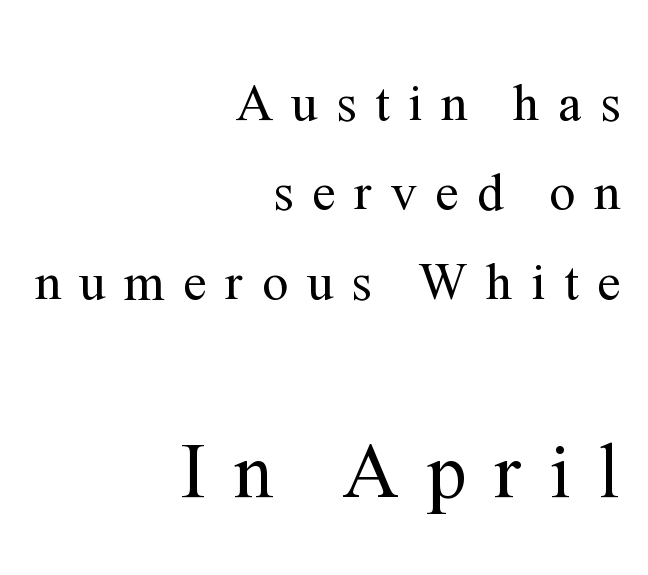
The image shows 78 px regular-weight serif type, upright; set right-aligned, line spacing 1.72x, unusually wide letter spacing (+0.36 em), not underlined; the second (bottom) block is 1.5x larger; medium stroke contrast and a medium x-height.
